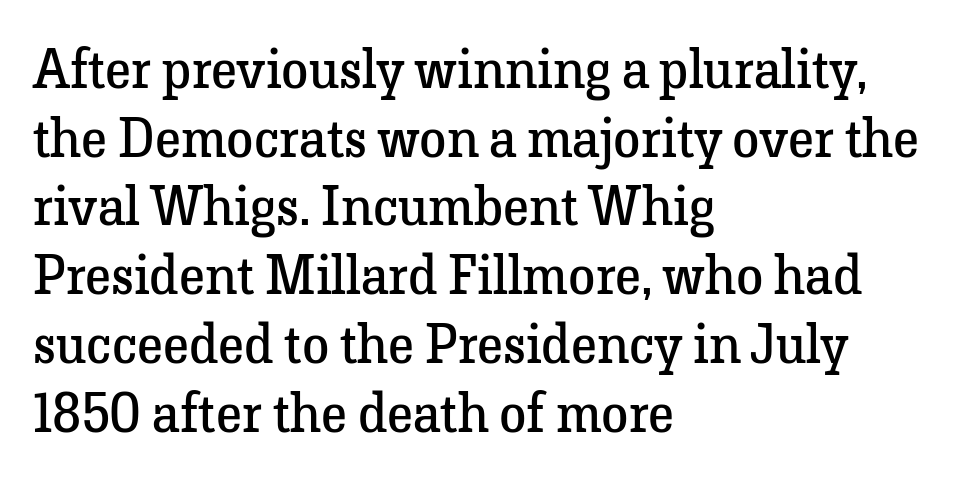
Q: Is the text bold? A: No.
Q: Is the text italic (slanted)? A: No, it is upright.
Q: Is the typeface a serif or a sans-serif typeface? A: Serif.
Q: Is the text underlined? A: No.
Q: How is the paragraph aligned? A: Left-aligned.
Q: Is the spacing between letters normal or unusually wide? A: Normal.
Q: Is the spacing between lines tight, normal or loose? A: Normal.
Q: Width (condensed, normal, or wide)? A: Normal.
Q: Stroke contrast? A: Low.
Q: x-height? A: Medium.
Q: Monospaced? A: No.
